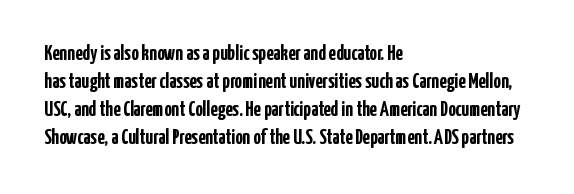
Q: Is the text bold? A: Yes.
Q: Is the text italic (slanted)? A: No, it is upright.
Q: Is the text underlined? A: No.
Q: How is the paragraph aligned? A: Left-aligned.
Q: Is the spacing between letters normal or unusually wide? A: Normal.
Q: Is the spacing between lines tight, normal or loose? A: Normal.
